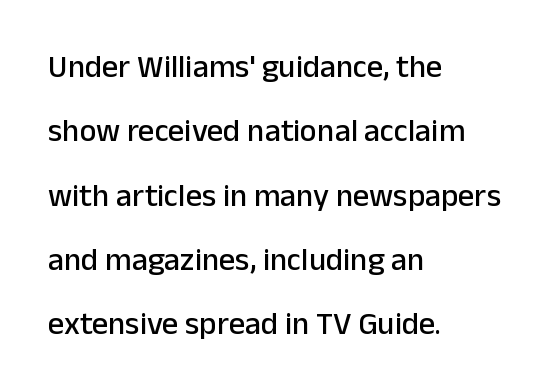
{"serif": "no", "italic": "no", "width": "normal", "stroke_contrast": "low", "x_height": "medium", "monospaced": "no", "underline": "no", "align": "left", "line_spacing": "loose", "line_spacing_ratio": 2.01, "letter_spacing": "normal", "letter_spacing_em": 0.0, "glyph_px": 32}
